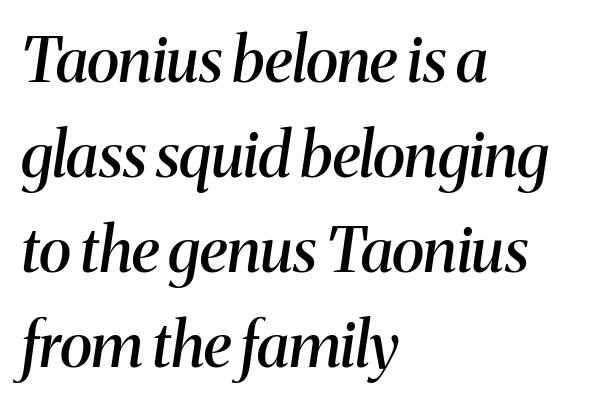
The image shows 62 px semibold serif type, italic (leaning right); set left-aligned, normal line spacing (1.53x), normal letter spacing, not underlined; medium stroke contrast and a medium x-height.
